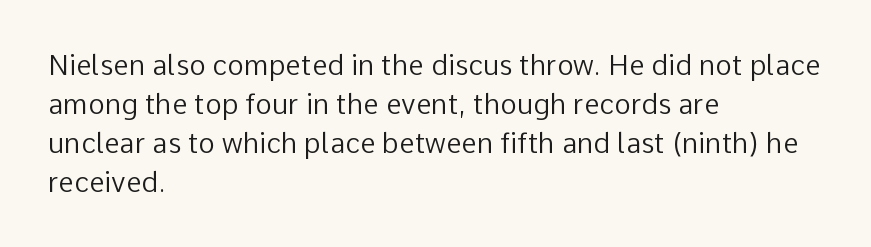
The image shows 28 px regular-weight sans-serif type, upright; set left-aligned, normal line spacing (1.39x), normal letter spacing, not underlined; low stroke contrast and a medium x-height.
